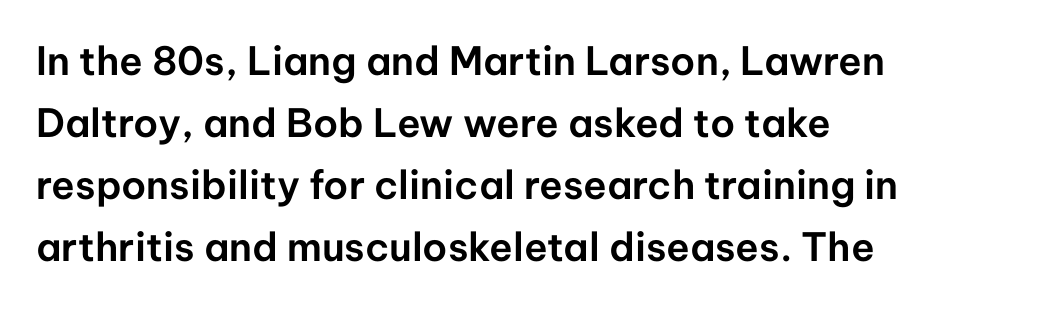
Q: Is the text italic (slanted)? A: No, it is upright.
Q: Is the typeface a serif or a sans-serif typeface? A: Sans-serif.
Q: Is the text underlined? A: No.
Q: How is the paragraph aligned? A: Left-aligned.
Q: Is the spacing between letters normal or unusually wide? A: Normal.
Q: Is the spacing between lines tight, normal or loose? A: Normal.
Q: Width (condensed, normal, or wide)? A: Normal.
Q: Stroke contrast? A: Low.
Q: x-height? A: Medium.
Q: Monospaced? A: No.
